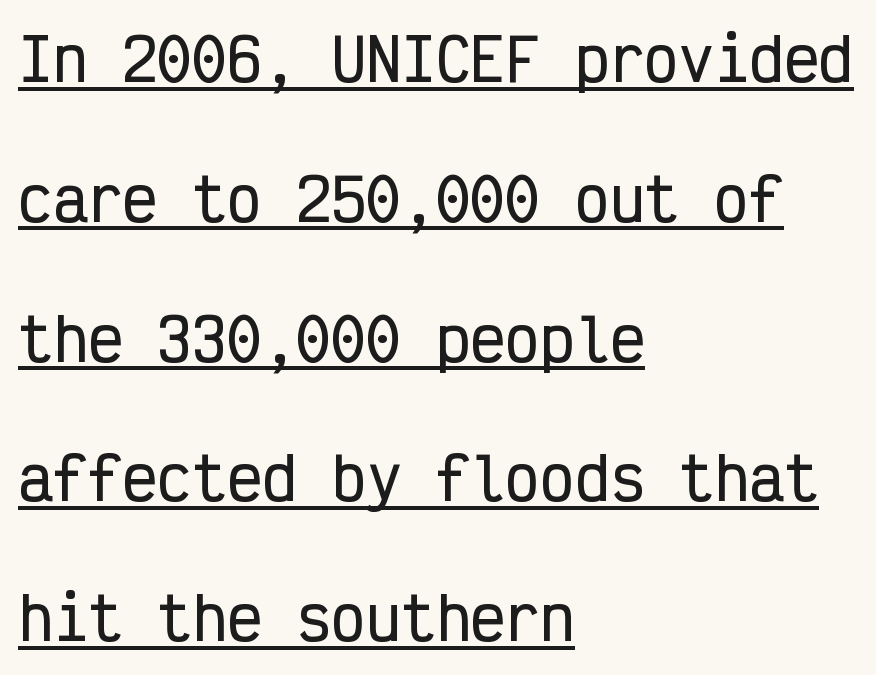
The image shows 58 px condensed sans-serif type, upright, monospaced; set left-aligned, loose line spacing (2.41x), normal letter spacing, underlined; low stroke contrast and a medium x-height.
